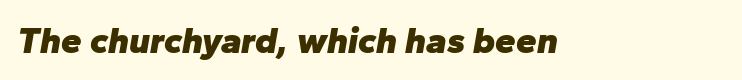
Q: Is the text bold? A: Yes.
Q: Is the text italic (slanted)? A: Yes, it leans right by about 10 degrees.
Q: Is the text underlined? A: No.
Q: Is the spacing between letters normal or unusually wide? A: Normal.
Q: Width (condensed, normal, or wide)? A: Normal.
Q: Stroke contrast? A: Low.
Q: x-height? A: Medium.
Q: Monospaced? A: No.
